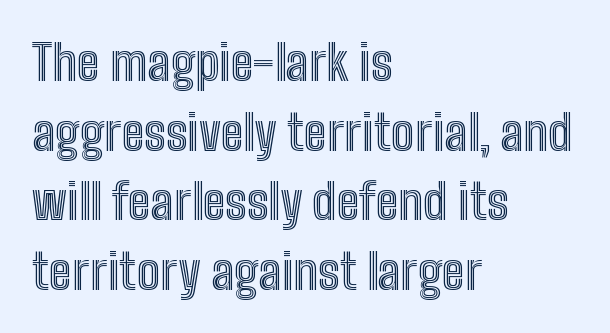
The image shows 49 px condensed type, upright; set left-aligned, normal line spacing (1.42x), normal letter spacing, not underlined; a medium x-height.
